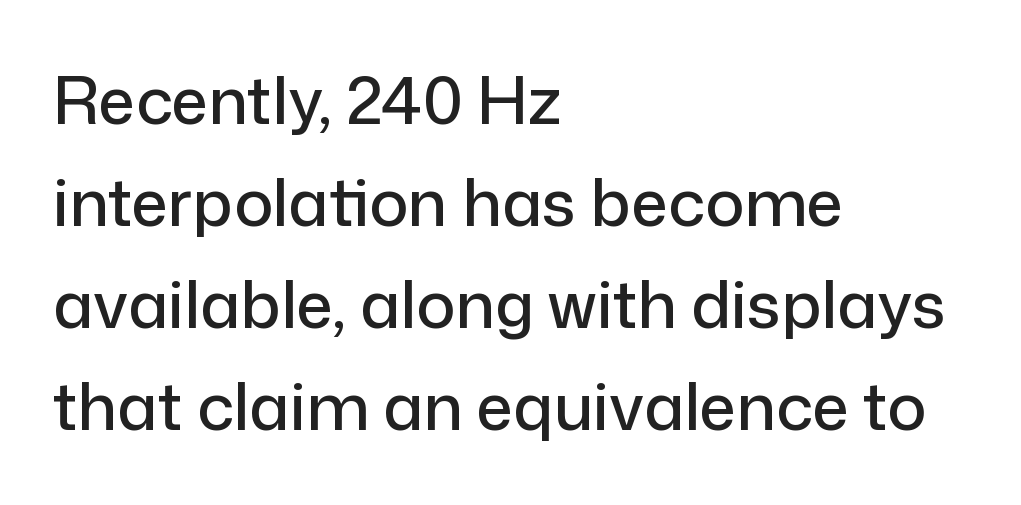
The image shows 65 px sans-serif type, upright; set left-aligned, normal line spacing (1.57x), normal letter spacing, not underlined; low stroke contrast and a medium x-height.
